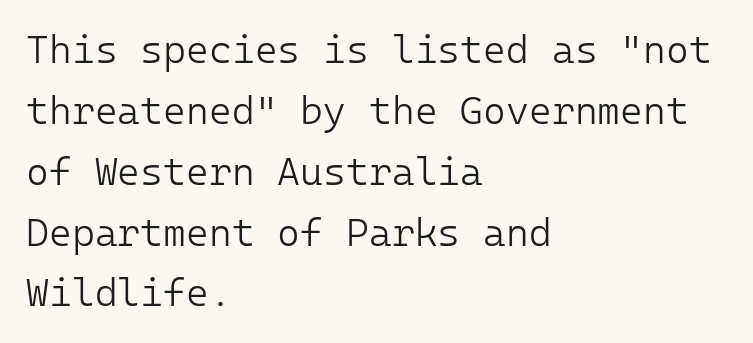
Normally led — the rows are evenly, conventionally spaced. Designer's note — italics off, roman on. Is the letter spacing exaggerated? No — it looks like the ordinary default. This rendering employs a face without finishing strokes, i.e., a sans-serif. Heaviness? Minimal to ordinary, like unemphasized prose.
